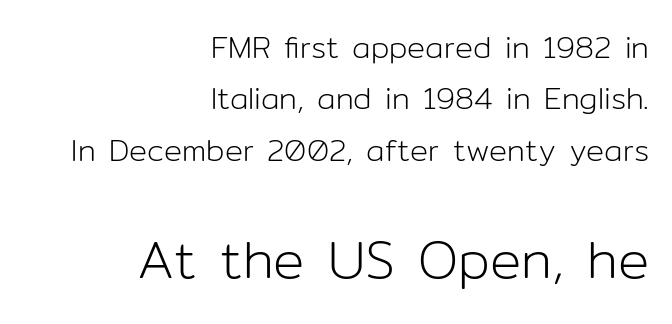
Q: Is the text bold? A: No.
Q: Is the text italic (slanted)? A: No, it is upright.
Q: Is the typeface a serif or a sans-serif typeface? A: Sans-serif.
Q: Is the text underlined? A: No.
Q: How is the paragraph aligned? A: Right-aligned.
Q: Is the spacing between letters normal or unusually wide? A: Normal.
Q: Which block of text is set in a larger size, the first (top) or the second (bottom)? A: The second (bottom) one.
Q: Width (condensed, normal, or wide)? A: Normal.
Q: Stroke contrast? A: Low.
Q: x-height? A: Medium.
Q: Monospaced? A: No.
